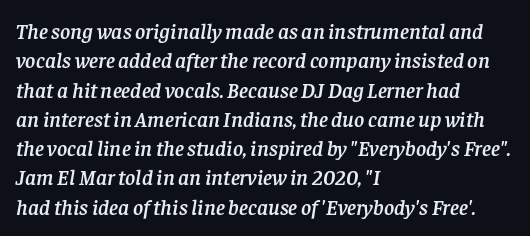
The image shows 22 px text type, italic (leaning right); set left-aligned, normal line spacing (1.33x), normal letter spacing, not underlined.
